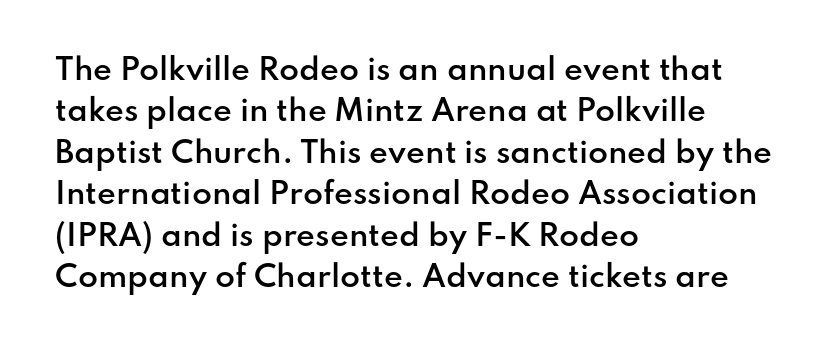
The image shows 29 px semibold sans-serif type, upright; set left-aligned, normal line spacing (1.43x), normal letter spacing, not underlined; low stroke contrast and a small x-height.
